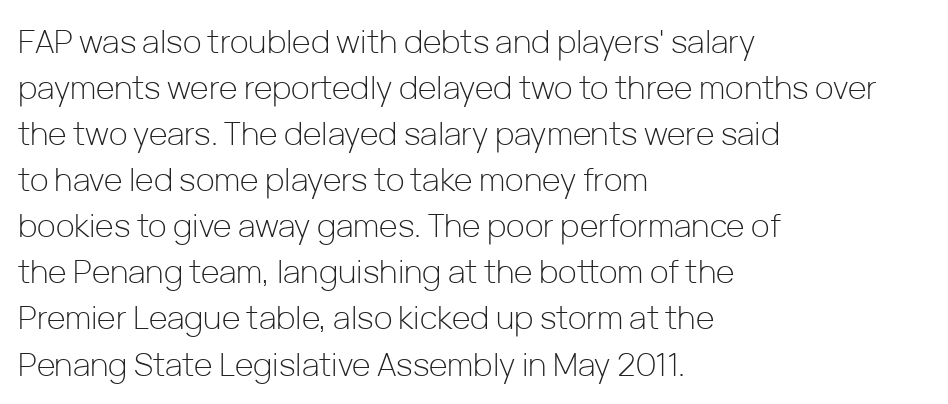
The image shows 32 px light sans-serif type, upright; set left-aligned, normal line spacing (1.44x), normal letter spacing, not underlined; low stroke contrast and a medium x-height.
